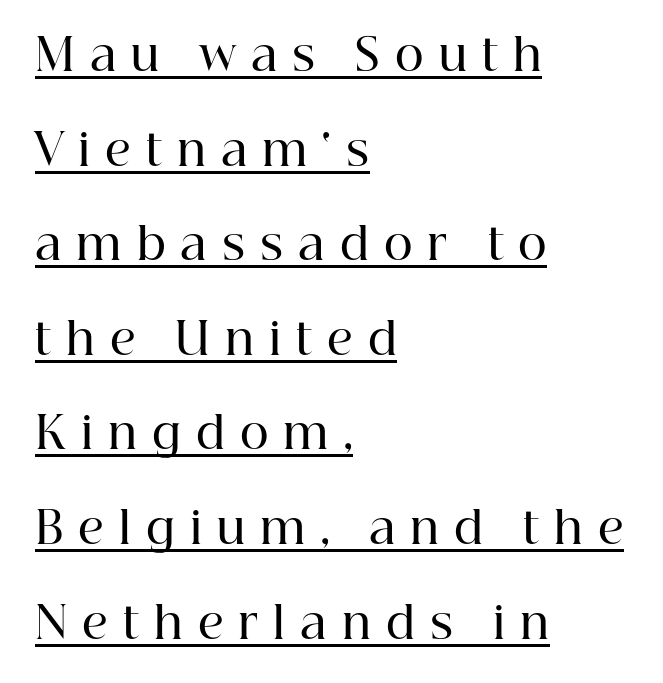
Nope, not italic — everything's standing straight. Note: serifs present on the glyphs. Layout note: lines flush left. Spacing between characters has been opened up far beyond the box default.
